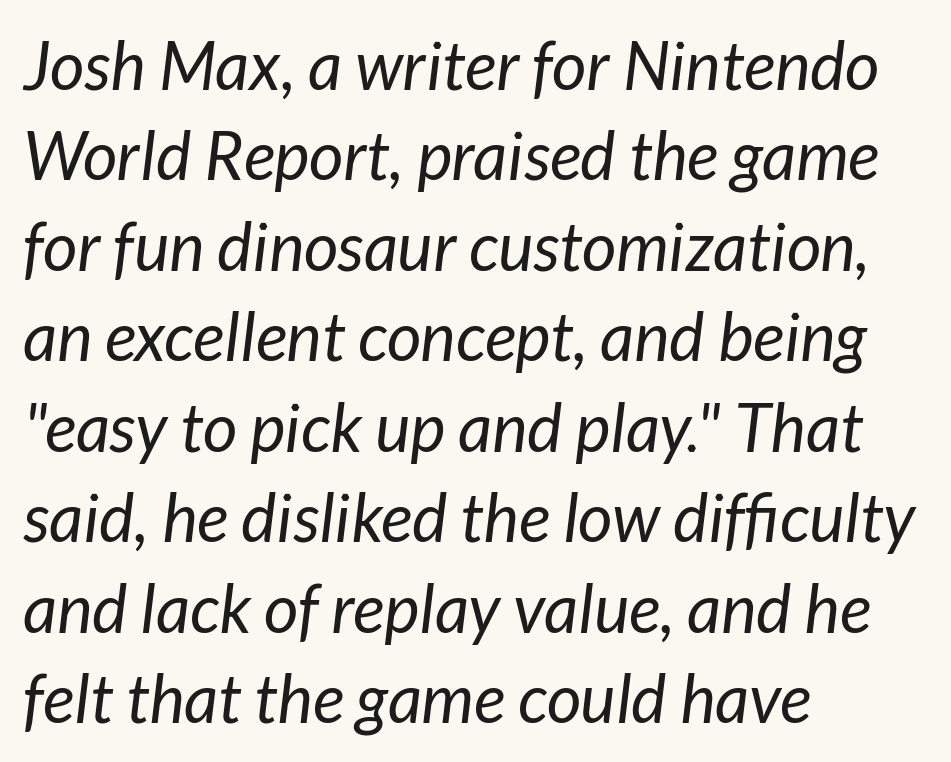
{"italic": "yes", "lean": "right", "slant_degrees": 7, "bold": "no", "weight": "regular", "width": "normal", "stroke_contrast": "low", "x_height": "medium", "monospaced": "no", "underline": "no", "align": "left", "line_spacing": "normal", "line_spacing_ratio": 1.35, "letter_spacing": "normal", "letter_spacing_em": 0.0, "glyph_px": 67}
